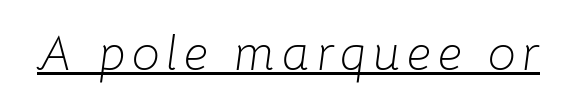
A typographer would call this underscored text. Weight class: somewhere from thin through regular. The letters are slanted; this is an italic face. Think of a printed novel: that variable character pitch is what you see here.
